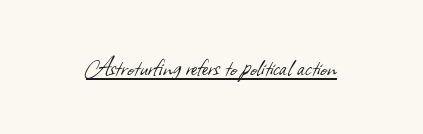
Q: Is the text bold? A: No.
Q: Is the typeface a serif or a sans-serif typeface? A: Sans-serif.
Q: Is the text underlined? A: Yes.
Q: Is the spacing between letters normal or unusually wide? A: Normal.
Q: Width (condensed, normal, or wide)? A: Normal.
Q: Stroke contrast? A: Low.
Q: x-height? A: Small.
Q: Monospaced? A: No.
